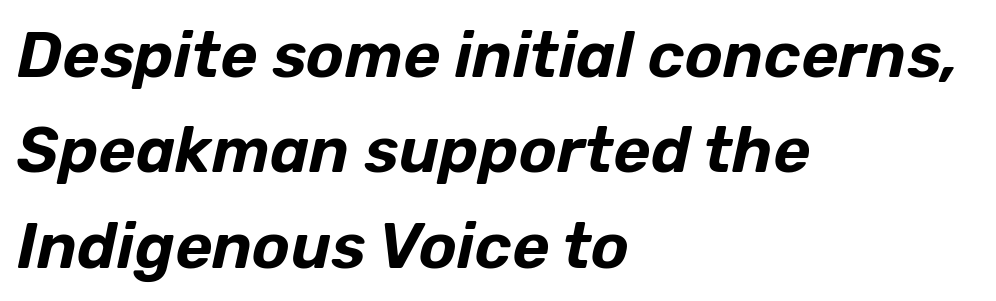
The image shows 64 px text type, italic (leaning right); set left-aligned, normal line spacing (1.49x), normal letter spacing, not underlined; low stroke contrast and a medium x-height.
